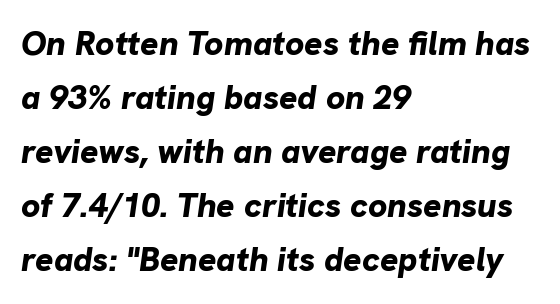
{"italic": "yes", "lean": "right", "slant_degrees": 8, "bold": "yes", "weight": "bold", "width": "normal", "stroke_contrast": "low", "x_height": "medium", "monospaced": "no", "underline": "no", "align": "left", "line_spacing": "normal", "line_spacing_ratio": 1.59, "letter_spacing": "normal", "letter_spacing_em": 0.0, "glyph_px": 34}
